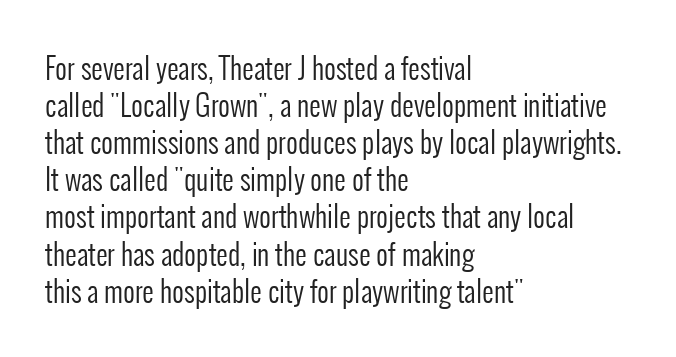
The image shows 29 px regular-weight, condensed sans-serif type, upright; set left-aligned, normal line spacing (1.28x), normal letter spacing, not underlined; low stroke contrast and a medium x-height.
